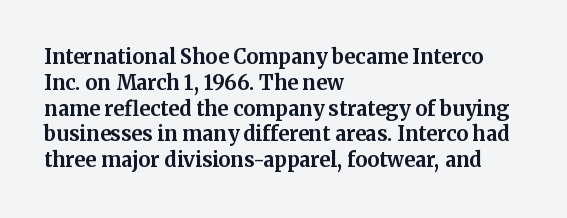
{"italic": "no", "bold": "yes", "underline": "no", "align": "left", "line_spacing": "normal", "line_spacing_ratio": 1.29, "letter_spacing": "normal", "letter_spacing_em": 0.0, "glyph_px": 20}
